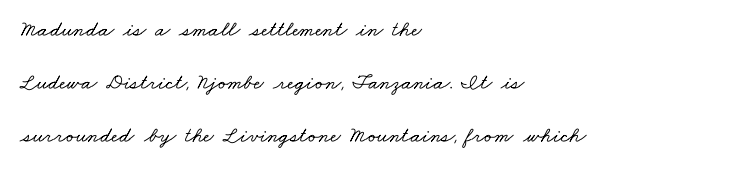
Q: Is the text underlined? A: No.
Q: How is the paragraph aligned? A: Left-aligned.
Q: Is the spacing between letters normal or unusually wide? A: Normal.
Q: Is the spacing between lines tight, normal or loose? A: Loose.
